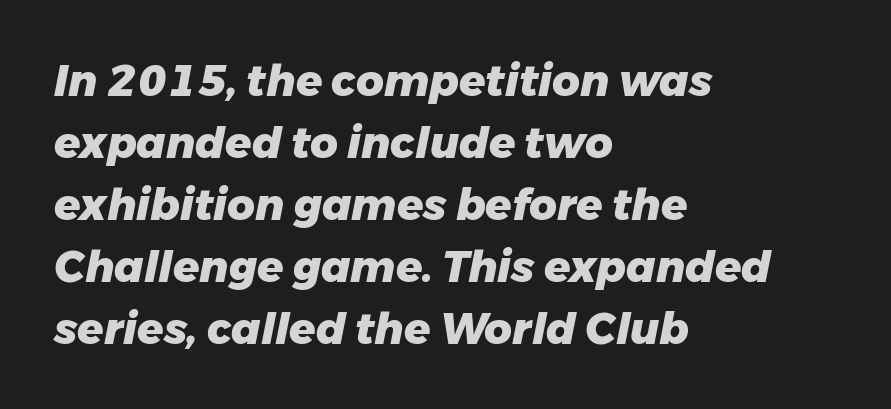
You can tell it's italic because the verticals aren't actually vertical. A typesetter would call this proportional, since set widths differ per character. If you drew a ruler down the left edge, every line would touch it. How would I describe the line gaps? Plain and ordinary. I'd describe the lettering as bold — thick and assertive. In terms of letterspacing, this is plain default setting.
